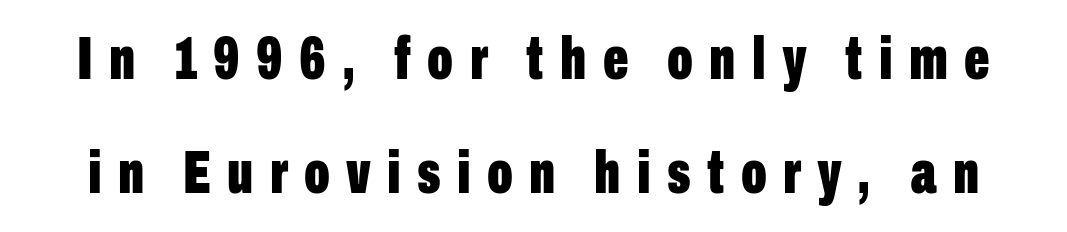
{"serif": "no", "italic": "no", "bold": "yes", "weight": "bold", "width": "condensed", "stroke_contrast": "low", "x_height": "medium", "monospaced": "no", "underline": "no", "line_spacing": "loose", "line_spacing_ratio": 1.9, "letter_spacing": "wide", "letter_spacing_em": 0.27, "glyph_px": 60}
